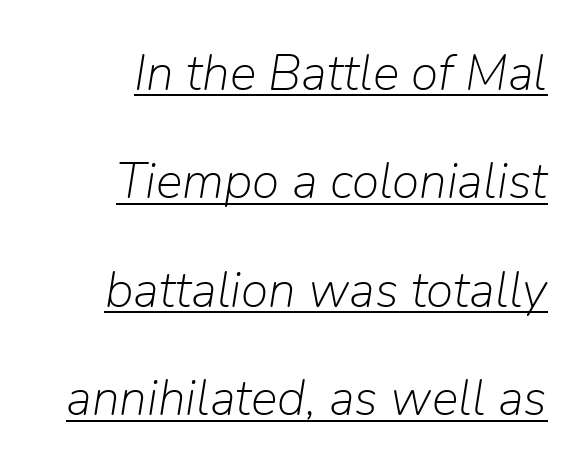
The image shows 50 px light type, italic (leaning right); set right-aligned, loose line spacing (2.17x), normal letter spacing, underlined; low stroke contrast and a medium x-height.
